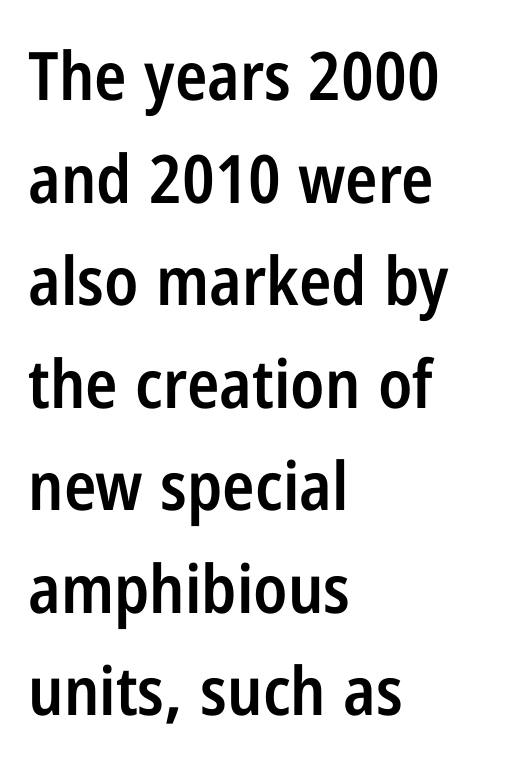
Q: Is the text bold? A: Semi-bold.
Q: Is the text italic (slanted)? A: No, it is upright.
Q: Is the typeface a serif or a sans-serif typeface? A: Sans-serif.
Q: Is the text underlined? A: No.
Q: How is the paragraph aligned? A: Left-aligned.
Q: Is the spacing between letters normal or unusually wide? A: Normal.
Q: Is the spacing between lines tight, normal or loose? A: Normal.
Q: Width (condensed, normal, or wide)? A: Condensed.
Q: Stroke contrast? A: Low.
Q: x-height? A: Medium.
Q: Monospaced? A: No.
